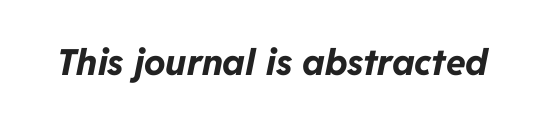
{"italic": "yes", "lean": "right", "slant_degrees": 11, "bold": "yes", "weight": "bold", "width": "normal", "stroke_contrast": "low", "x_height": "medium", "monospaced": "no", "underline": "no", "letter_spacing": "normal", "letter_spacing_em": 0.0, "glyph_px": 36}
